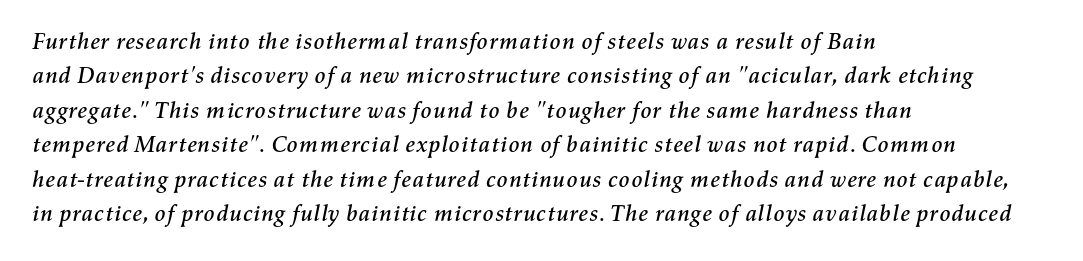
Q: Is the text italic (slanted)? A: Yes, it leans right by about 11 degrees.
Q: Is the text underlined? A: No.
Q: How is the paragraph aligned? A: Left-aligned.
Q: Is the spacing between letters normal or unusually wide? A: Normal.
Q: Is the spacing between lines tight, normal or loose? A: Normal.
